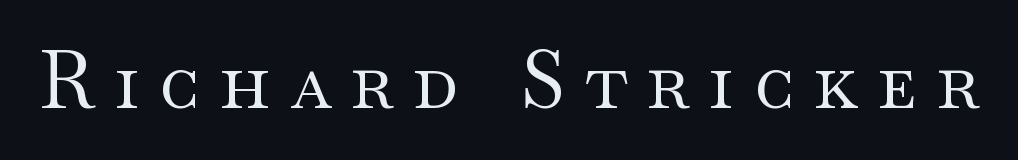
{"serif": "yes", "italic": "no", "bold": "no", "weight": "regular", "width": "wide", "stroke_contrast": "medium", "x_height": "small", "monospaced": "no", "underline": "no", "letter_spacing": "wide", "letter_spacing_em": 0.25, "glyph_px": 80}
